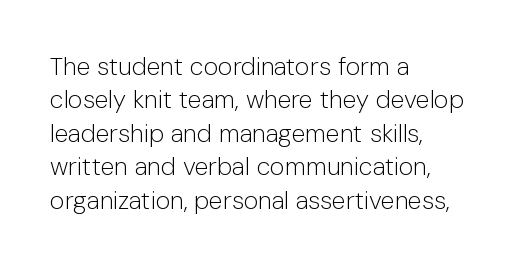
Notice how the stems are strictly vertical — no italics here. Clear beneath every line of the passage. Compared with typical paragraphs, the rows here are spaced about the same. The letters look calm and open, with moderate or lighter stems. Spacing between characters is what you'd get straight out of the box.
